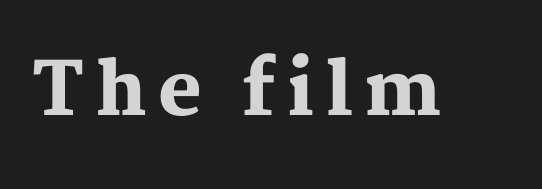
Q: Is the text bold? A: Yes.
Q: Is the text italic (slanted)? A: No, it is upright.
Q: Is the typeface a serif or a sans-serif typeface? A: Serif.
Q: Is the text underlined? A: No.
Q: Width (condensed, normal, or wide)? A: Normal.
Q: Stroke contrast? A: Medium.
Q: x-height? A: Medium.
Q: Monospaced? A: No.
